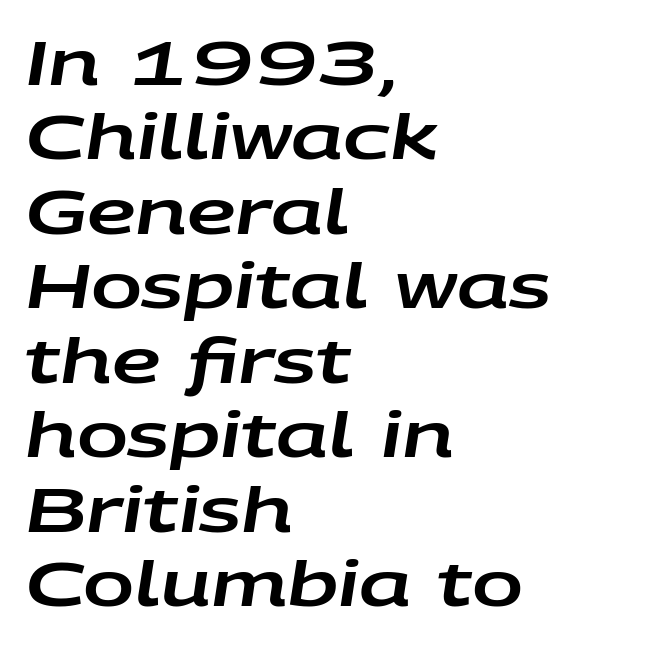
Q: Is the text italic (slanted)? A: Yes, it leans right by about 9 degrees.
Q: Is the text underlined? A: No.
Q: How is the paragraph aligned? A: Left-aligned.
Q: Is the spacing between letters normal or unusually wide? A: Normal.
Q: Width (condensed, normal, or wide)? A: Wide.
Q: Stroke contrast? A: Low.
Q: x-height? A: Large.
Q: Monospaced? A: No.
